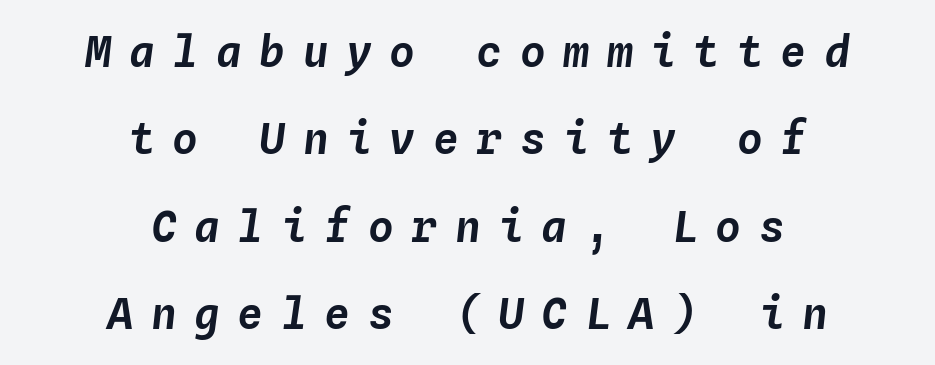
The image shows 43 px text type, italic (leaning right), monospaced; set centered, loose line spacing (2.03x), unusually wide letter spacing (+0.41 em), not underlined; low stroke contrast and a medium x-height.
